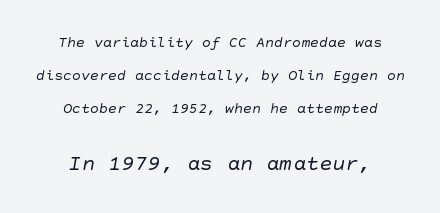
Q: Is the text bold? A: No.
Q: Is the text underlined? A: No.
Q: How is the paragraph aligned? A: Centered.
Q: Is the spacing between letters normal or unusually wide? A: Normal.
Q: Is the spacing between lines tight, normal or loose? A: Loose.
Q: Which block of text is set in a larger size, the first (top) or the second (bottom)? A: The second (bottom) one.
